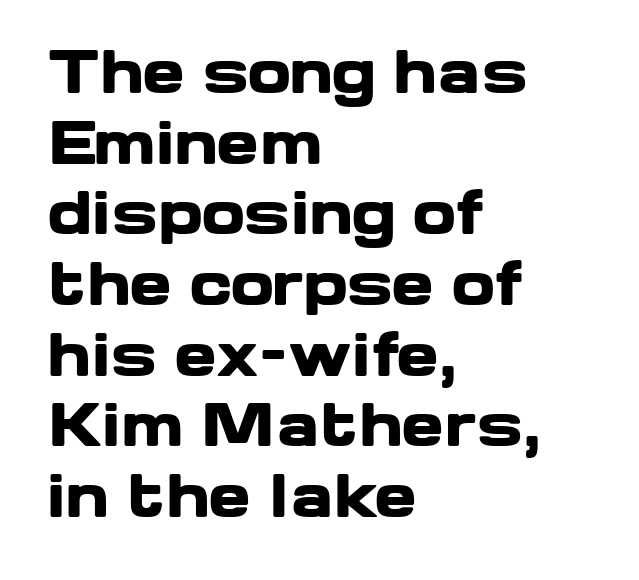
{"serif": "no", "italic": "no", "bold": "yes", "weight": "heavy", "width": "wide", "stroke_contrast": "low", "x_height": "medium", "monospaced": "no", "underline": "no", "align": "left", "line_spacing_ratio": 1.24, "letter_spacing": "normal", "letter_spacing_em": 0.0, "glyph_px": 57}
